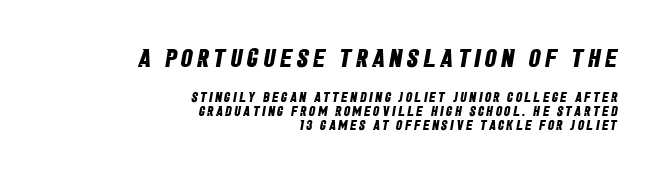
The image shows 26 px bold type; set right-aligned, tight line spacing (1.01x), not underlined; the first (top) block is 1.86x larger.
